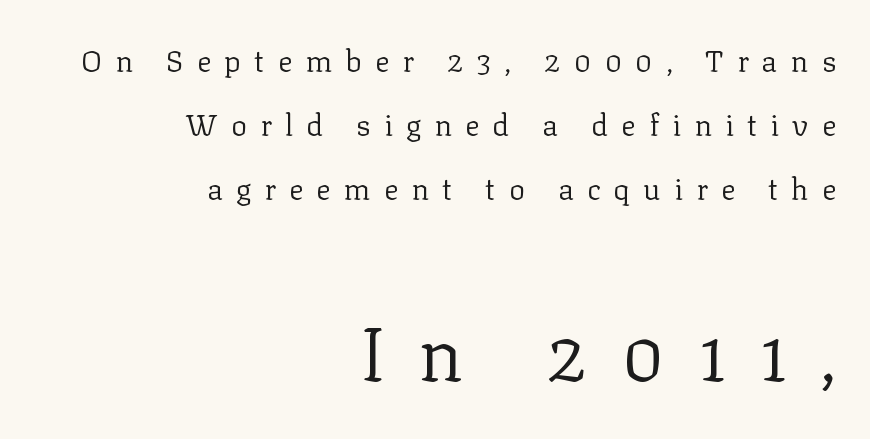
The image shows 75 px regular-weight serif type, upright; set right-aligned, loose line spacing (2.14x), unusually wide letter spacing (+0.44 em), not underlined; the second (bottom) block is 2.5x larger; low stroke contrast and a medium x-height.
